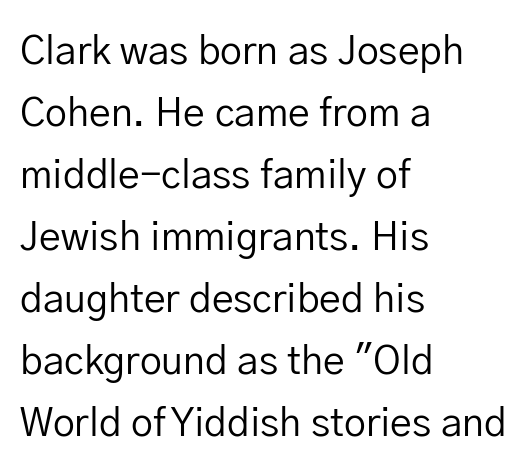
The face used here is a sans, in the tradition of grotesques and geometrics. If you measured baseline to baseline, you'd find a middling distance. Is the letter spacing exaggerated? No — it looks like the ordinary default. The font's upright variant was chosen for this text. Teacher's note: observe the even left margin — that is flush-left alignment. Weight: regular or lighter.
